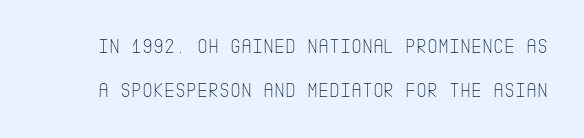
The words here are not underlined. The strokes are not fattened; the text isn't bold. Is the letter spacing exaggerated? No — it looks like the ordinary default. Do the letters lean? They stand straight. Each new line begins a long way beneath the previous one.
